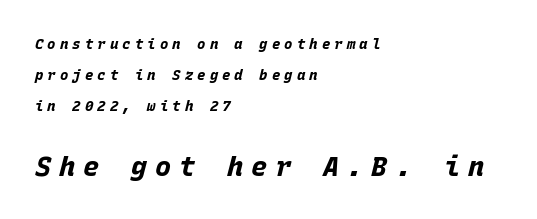
Q: Is the text bold? A: Yes.
Q: Is the text italic (slanted)? A: Yes, it leans right by about 15 degrees.
Q: Is the text underlined? A: No.
Q: How is the paragraph aligned? A: Left-aligned.
Q: Is the spacing between letters normal or unusually wide? A: Unusually wide.
Q: Is the spacing between lines tight, normal or loose? A: Loose.
Q: Which block of text is set in a larger size, the first (top) or the second (bottom)? A: The second (bottom) one.
